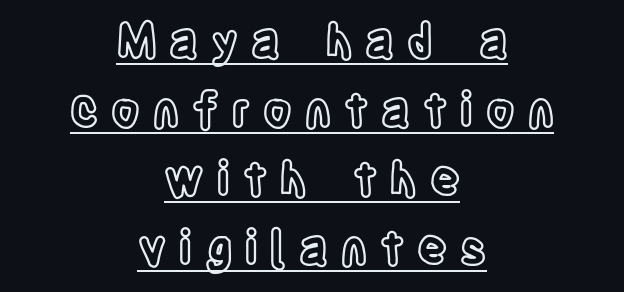
Q: Is the text italic (slanted)? A: No, it is upright.
Q: Is the text underlined? A: Yes.
Q: How is the paragraph aligned? A: Centered.
Q: Is the spacing between letters normal or unusually wide? A: Unusually wide.
Q: Is the spacing between lines tight, normal or loose? A: Normal.
Q: Width (condensed, normal, or wide)? A: Condensed.
Q: x-height? A: Large.
Q: Monospaced? A: No.
